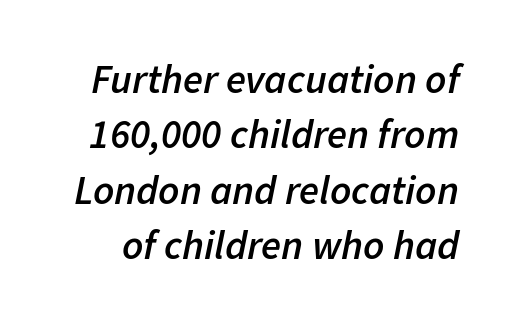
This rendering features lettering with no underline. Notice the strokes are somewhat thickened but not fully heavy: this is a semibold. Students, observe: this is what conventionally led text looks like. Short note: letters normally spaced.
